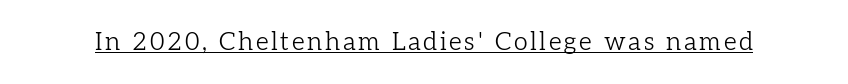
Q: Is the text bold? A: No.
Q: Is the text italic (slanted)? A: No, it is upright.
Q: Is the text underlined? A: Yes.
